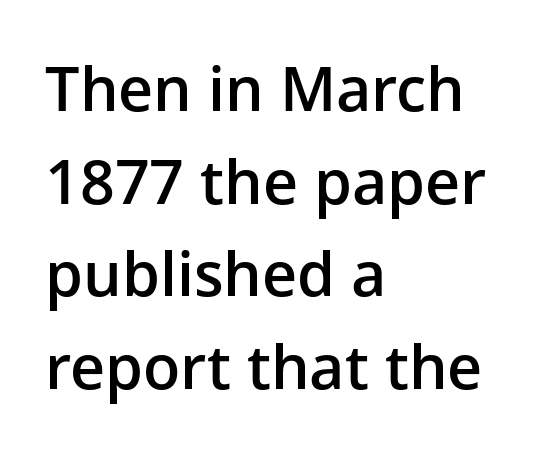
The image shows 61 px semibold sans-serif type, upright; set left-aligned, normal line spacing (1.52x), normal letter spacing, not underlined; low stroke contrast and a medium x-height.
